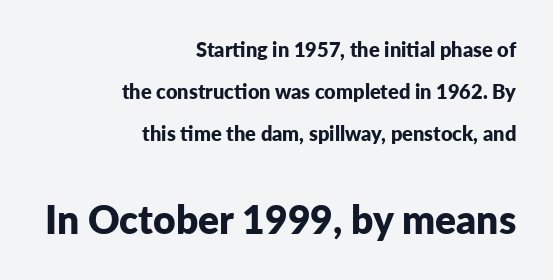
Q: Is the text bold? A: Yes.
Q: Is the text italic (slanted)? A: No, it is upright.
Q: Is the typeface a serif or a sans-serif typeface? A: Sans-serif.
Q: Is the text underlined? A: No.
Q: How is the paragraph aligned? A: Right-aligned.
Q: Is the spacing between letters normal or unusually wide? A: Normal.
Q: Is the spacing between lines tight, normal or loose? A: Loose.
Q: Which block of text is set in a larger size, the first (top) or the second (bottom)? A: The second (bottom) one.
Q: Width (condensed, normal, or wide)? A: Normal.
Q: Stroke contrast? A: Low.
Q: x-height? A: Medium.
Q: Monospaced? A: No.
